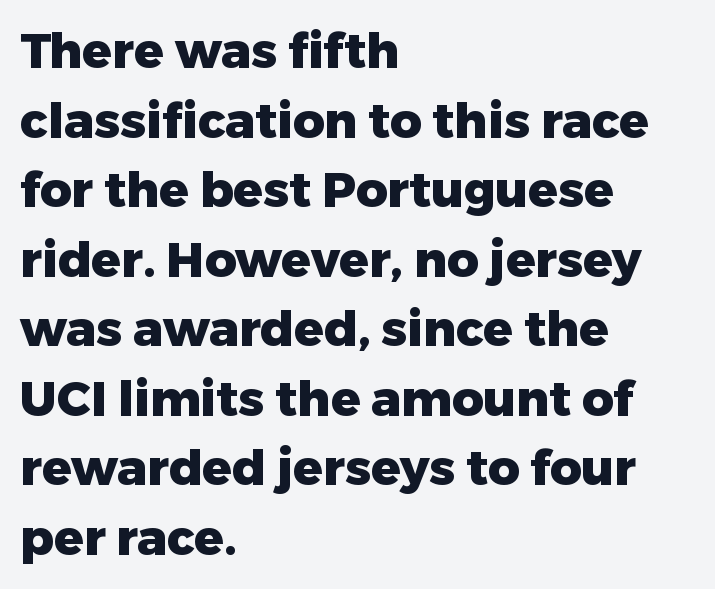
Italic: no, the glyphs are upright roman. Casual observation: everything's shoved over to the left. The rendering uses natural spacing where letterforms have individual widths. You can tell from the bare stems that sans-serif type was used. These lines keep a tight, regular rhythm from letter to letter.
